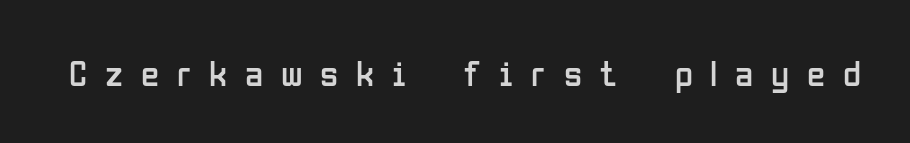
The image shows 37 px regular-weight, condensed sans-serif type, upright; set unusually wide letter spacing (+0.48 em), not underlined; low stroke contrast and a medium x-height.
